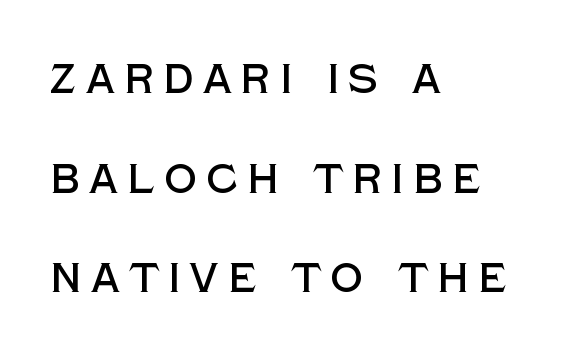
Q: Is the text italic (slanted)? A: No, it is upright.
Q: Is the typeface a serif or a sans-serif typeface? A: Sans-serif.
Q: Is the text underlined? A: No.
Q: How is the paragraph aligned? A: Left-aligned.
Q: Is the spacing between letters normal or unusually wide? A: Unusually wide.
Q: Is the spacing between lines tight, normal or loose? A: Loose.
Q: Width (condensed, normal, or wide)? A: Normal.
Q: x-height? A: Large.
Q: Monospaced? A: No.
